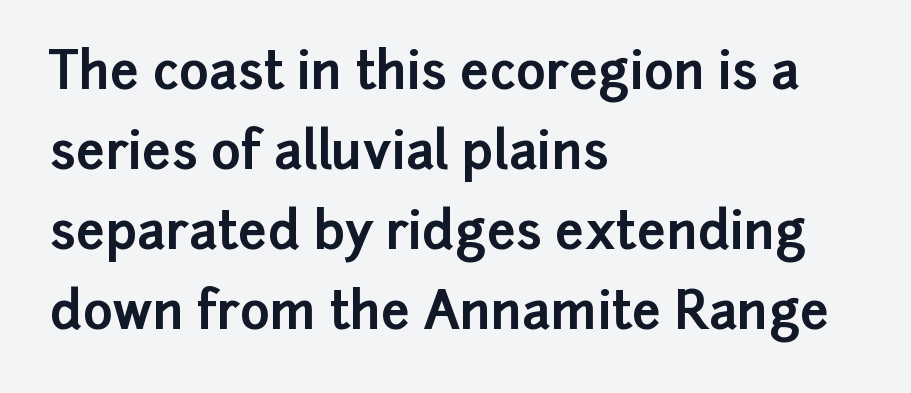
Q: Is the text bold? A: Yes.
Q: Is the text italic (slanted)? A: No, it is upright.
Q: Is the typeface a serif or a sans-serif typeface? A: Sans-serif.
Q: Is the text underlined? A: No.
Q: How is the paragraph aligned? A: Left-aligned.
Q: Is the spacing between letters normal or unusually wide? A: Normal.
Q: Is the spacing between lines tight, normal or loose? A: Normal.
Q: Width (condensed, normal, or wide)? A: Normal.
Q: Stroke contrast? A: Low.
Q: x-height? A: Medium.
Q: Monospaced? A: No.
